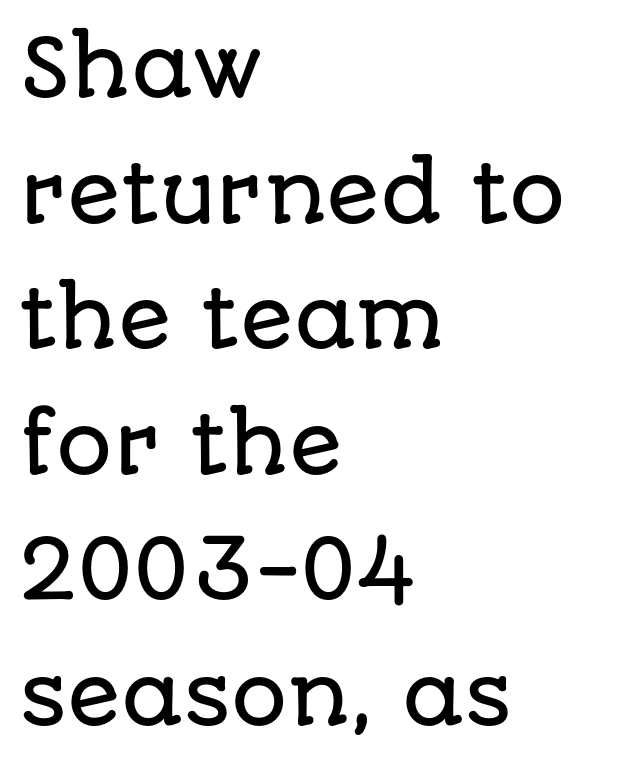
{"serif": "no", "italic": "no", "width": "normal", "stroke_contrast": "low", "x_height": "large", "monospaced": "no", "underline": "no", "align": "left", "line_spacing": "normal", "line_spacing_ratio": 1.59, "letter_spacing": "normal", "letter_spacing_em": 0.0, "glyph_px": 79}
